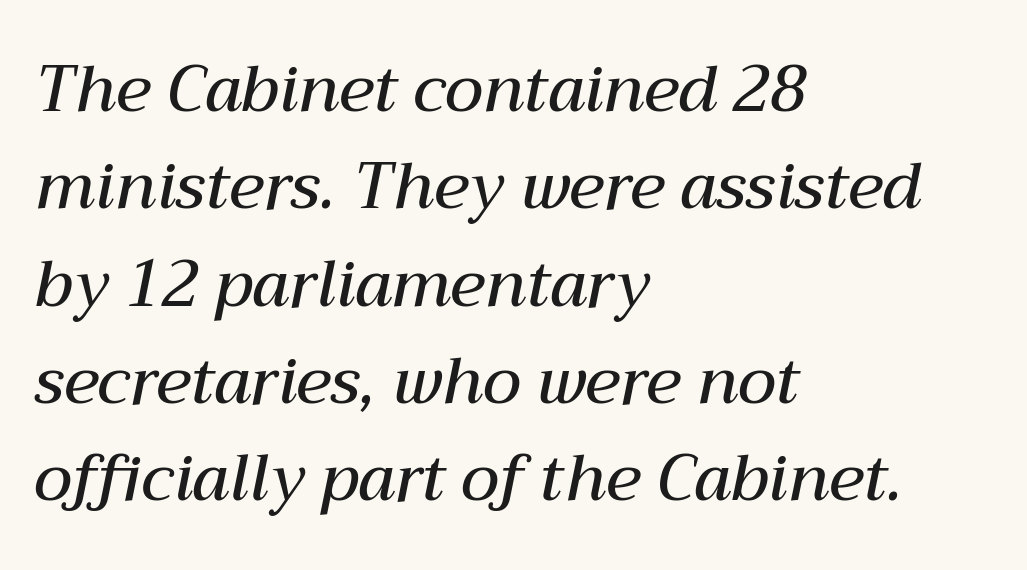
The image shows 64 px semibold type, italic (leaning right); set left-aligned, normal line spacing (1.52x), normal letter spacing, not underlined; medium stroke contrast and a medium x-height.
